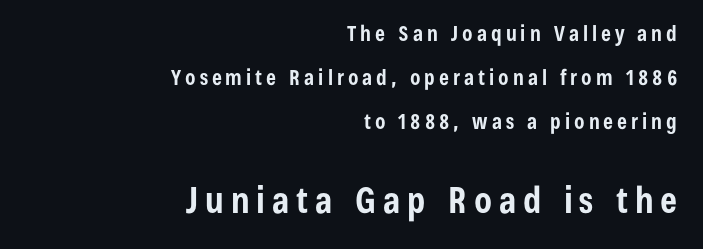
Q: Is the text bold? A: Yes.
Q: Is the text italic (slanted)? A: No, it is upright.
Q: Is the typeface a serif or a sans-serif typeface? A: Sans-serif.
Q: Is the text underlined? A: No.
Q: How is the paragraph aligned? A: Right-aligned.
Q: Is the spacing between lines tight, normal or loose? A: Loose.
Q: Which block of text is set in a larger size, the first (top) or the second (bottom)? A: The second (bottom) one.
Q: Width (condensed, normal, or wide)? A: Condensed.
Q: Stroke contrast? A: Low.
Q: x-height? A: Medium.
Q: Monospaced? A: No.
